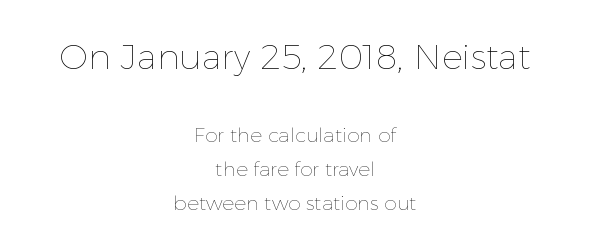
{"italic": "no", "bold": "no", "weight": "thin", "width": "normal", "x_height": "medium", "monospaced": "no", "underline": "no", "align": "center", "line_spacing": "normal", "line_spacing_ratio": 1.69, "letter_spacing": "normal", "letter_spacing_em": 0.0, "larger_block": "first", "size_ratio": 1.75, "glyph_px": 35}
